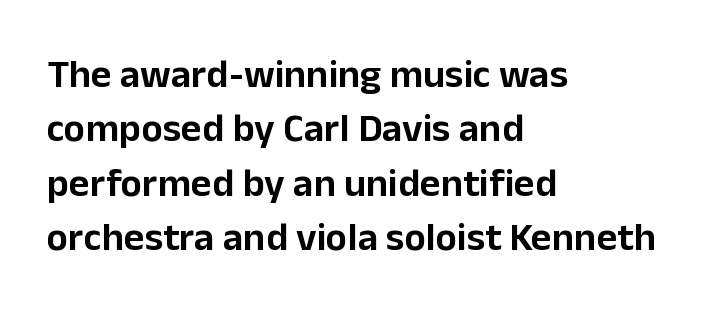
The letters carry no serifs — their stems end cleanly without finishing strokes. Decoration check: the copy has no underline. The designer left line spacing at the default. You could call the tracking neutral — neither tight nor loose.
